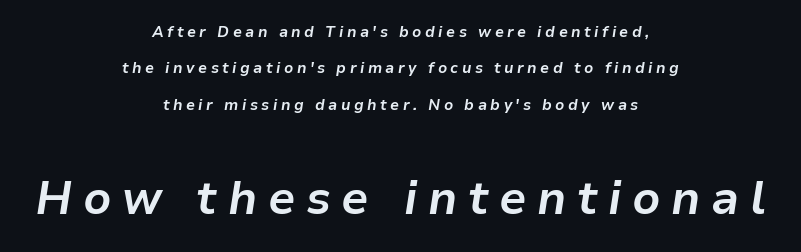
{"italic": "yes", "lean": "right", "slant_degrees": 9, "bold": "yes", "weight": "bold", "width": "normal", "stroke_contrast": "low", "x_height": "medium", "monospaced": "no", "underline": "no", "align": "center", "line_spacing": "loose", "line_spacing_ratio": 2.42, "letter_spacing": "wide", "letter_spacing_em": 0.23, "larger_block": "second", "size_ratio": 3.07, "glyph_px": 46}
